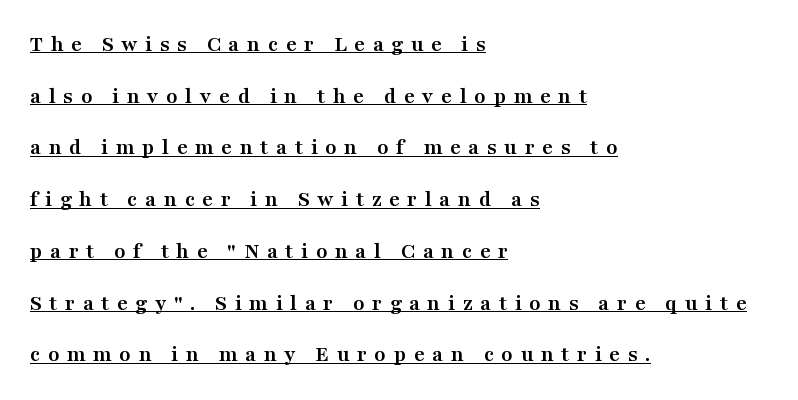
These lines are set flush left with a ragged right edge. Spacing between characters has been opened up far beyond the box default. A rule runs beneath these lines of type. Compared with typical paragraphs, the rows here are farther apart. This is the regular roman posture of the typeface.
